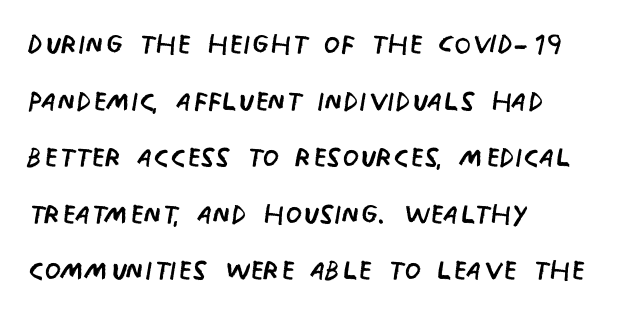
Is the block centered? No — it sits flush against the left margin. A light-to-regular cut is what we see here. If you measured baseline to baseline, you'd find a middling distance. The zone under the glyphs is completely vacant. Here the designer chose a conventional face with non-uniform glyph widths. Stroke terminals: plain, sans-serif.
